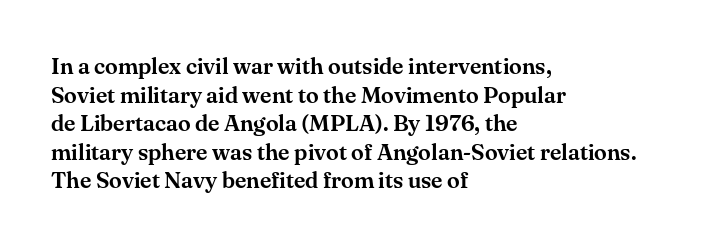
Each line starts at the same left margin while the right side varies. This sample uses plain, unmodified letter spacing. Only glyphs here, with clear space below each row. The letters stand upright; this is a roman face.
